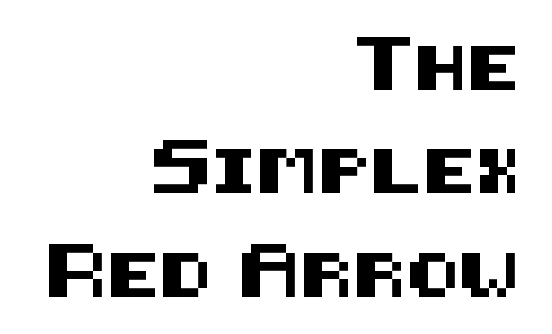
{"serif": "no", "italic": "no", "width": "normal", "stroke_contrast": "medium", "x_height": "large", "underline": "no", "align": "right", "line_spacing": "loose", "line_spacing_ratio": 2.35, "letter_spacing": "normal", "letter_spacing_em": 0.0, "glyph_px": 44}
